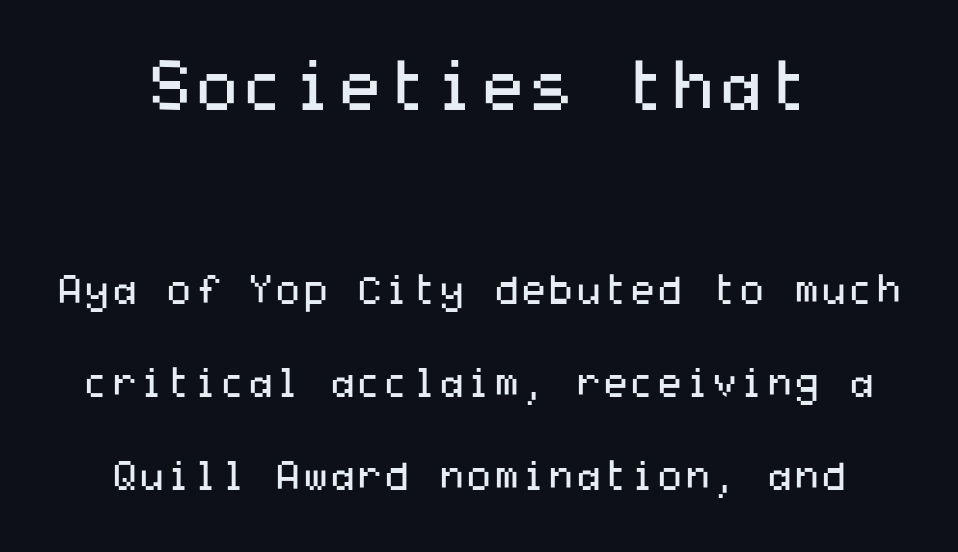
Default kerning and tracking; the words read as compact shapes. What's the leading like? Stretched, with rows far apart. Ordinary non-slanted type is in use. The words here are not underlined. Grotesque or geometric, the face here clearly has no serifs.
